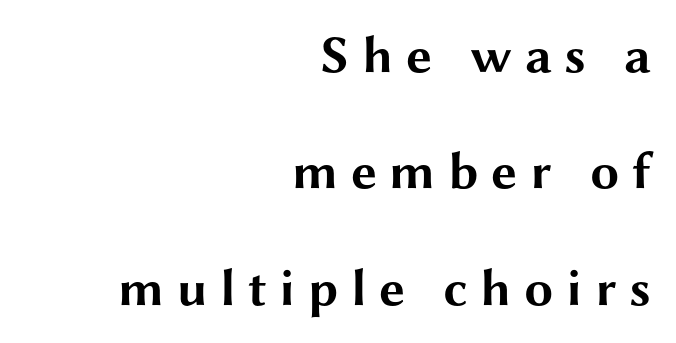
The image shows 52 px bold, wide sans-serif type, upright; set right-aligned, loose line spacing (2.24x), unusually wide letter spacing (+0.24 em), not underlined; medium stroke contrast and a medium x-height.
